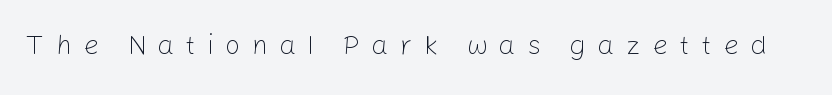
Q: Is the text bold? A: No.
Q: Is the text italic (slanted)? A: No, it is upright.
Q: Is the text underlined? A: No.
Q: Is the spacing between letters normal or unusually wide? A: Unusually wide.
